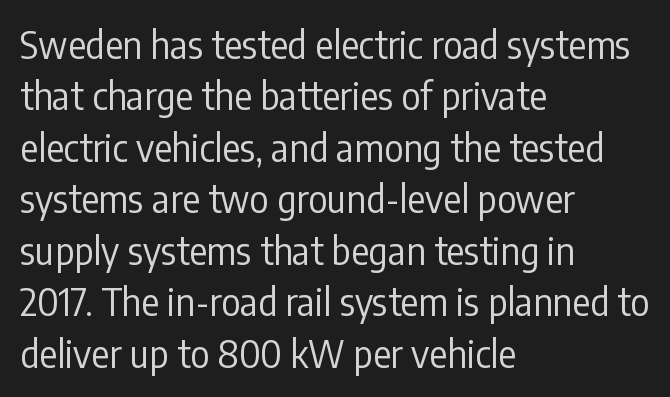
The image shows 37 px regular-weight, condensed sans-serif type, upright; set left-aligned, normal line spacing (1.39x), normal letter spacing, not underlined; low stroke contrast and a medium x-height.
